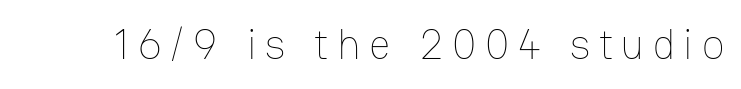
The lettering holds an erect, upright posture throughout. Stroke mass is kept to a normal reading level or below. The face used here is rendered with a markedly widened letterfit. You could not count columns in this text — the font is proportionally spaced.
